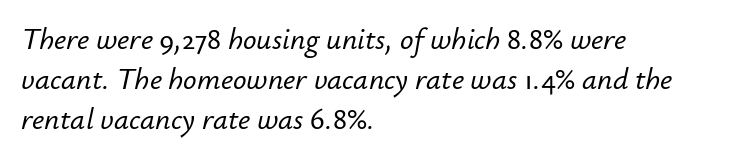
Q: Is the text italic (slanted)? A: Yes, it leans right by about 12 degrees.
Q: Is the text underlined? A: No.
Q: How is the paragraph aligned? A: Left-aligned.
Q: Is the spacing between letters normal or unusually wide? A: Normal.
Q: Is the spacing between lines tight, normal or loose? A: Normal.
Q: Width (condensed, normal, or wide)? A: Normal.
Q: Stroke contrast? A: Low.
Q: x-height? A: Small.
Q: Monospaced? A: No.
